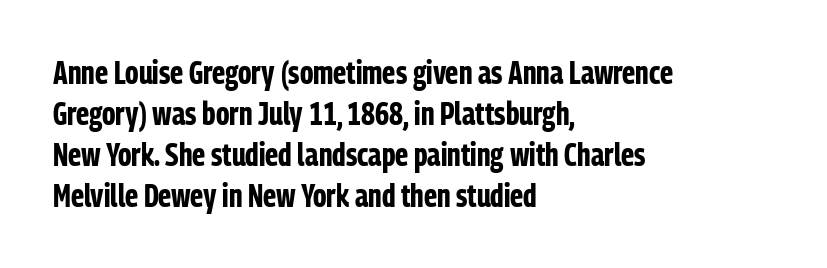
The image shows 32 px bold, condensed sans-serif type, upright; set left-aligned, normal line spacing (1.28x), normal letter spacing, not underlined; low stroke contrast and a medium x-height.
